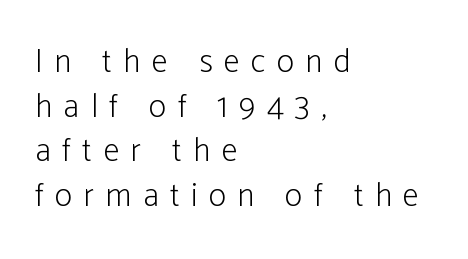
The image shows 33 px light, condensed sans-serif type, upright; set left-aligned, normal line spacing (1.35x), unusually wide letter spacing (+0.35 em), not underlined; low stroke contrast and a medium x-height.
